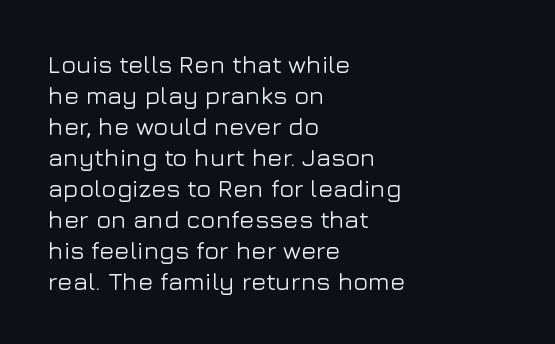
Q: Is the text italic (slanted)? A: No, it is upright.
Q: Is the text underlined? A: No.
Q: How is the paragraph aligned? A: Left-aligned.
Q: Is the spacing between letters normal or unusually wide? A: Normal.
